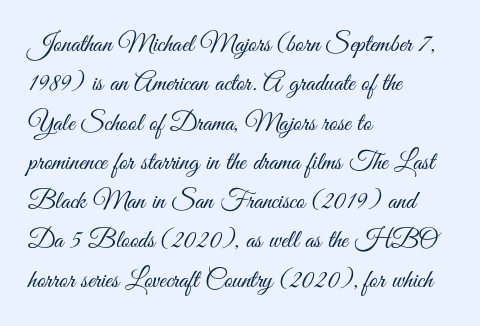
{"bold": "no", "underline": "no", "align": "left", "line_spacing": "normal", "line_spacing_ratio": 1.51, "letter_spacing": "normal", "letter_spacing_em": 0.0, "glyph_px": 26}
